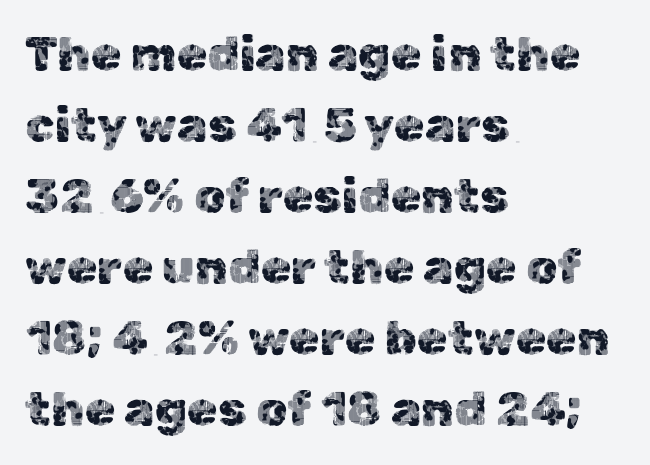
{"serif": "no", "italic": "no", "width": "normal", "x_height": "medium", "monospaced": "no", "underline": "no", "align": "left", "line_spacing": "normal", "line_spacing_ratio": 1.45, "letter_spacing": "normal", "letter_spacing_em": 0.0, "glyph_px": 49}
